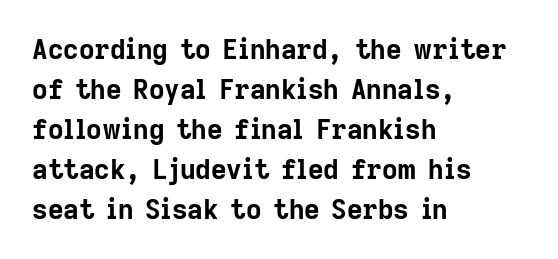
{"italic": "no", "bold": "yes", "underline": "no", "align": "left", "line_spacing": "normal", "line_spacing_ratio": 1.48, "letter_spacing": "normal", "letter_spacing_em": 0.0, "glyph_px": 27}
